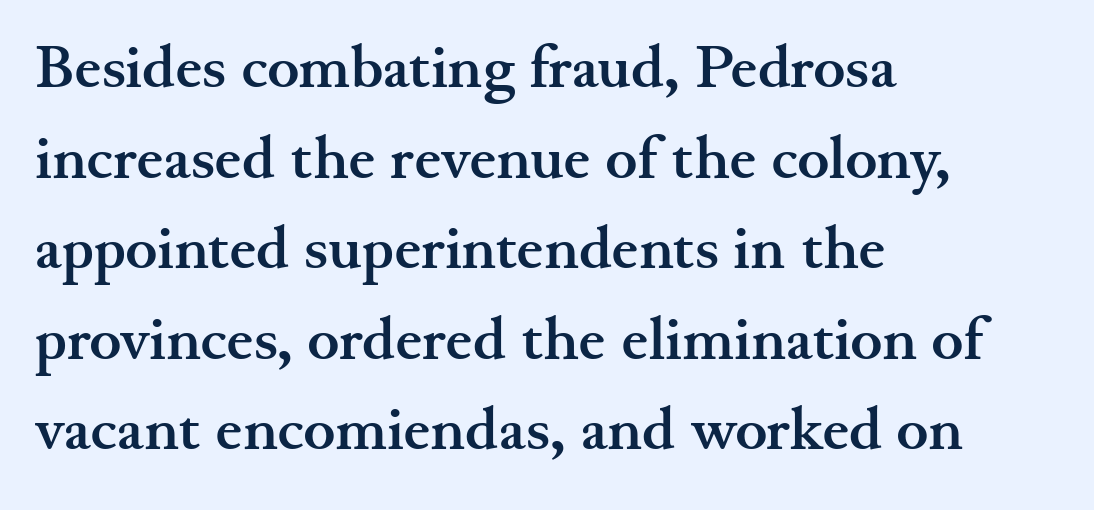
The letters advance in unequal steps, a hallmark of proportional type. Anything drawn beneath the words? Only blank space. If you measured baseline to baseline, you'd find a middling distance. The glyphs have the mass of a bold cut.
